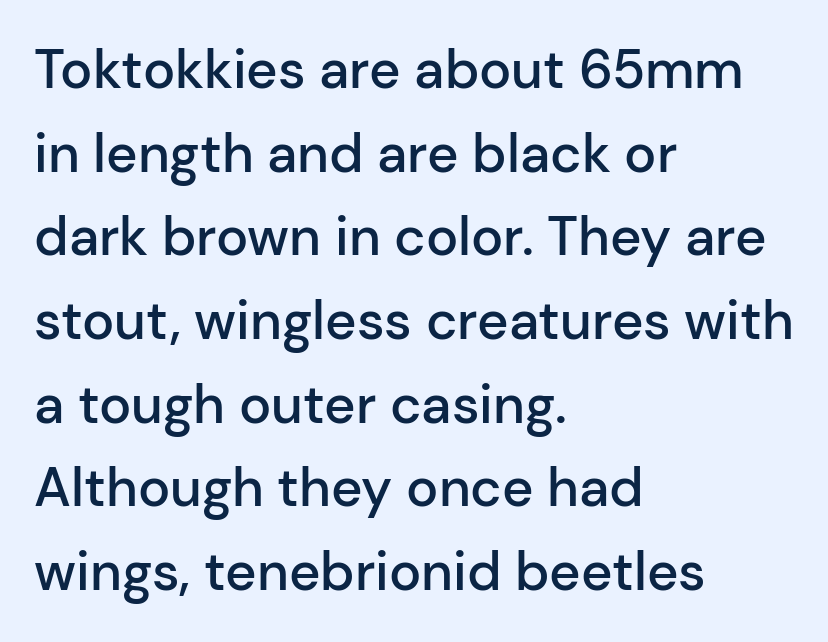
{"serif": "no", "italic": "no", "bold": "semi", "weight": "semibold", "width": "normal", "stroke_contrast": "low", "x_height": "medium", "monospaced": "no", "underline": "no", "align": "left", "line_spacing": "normal", "line_spacing_ratio": 1.55, "letter_spacing": "normal", "letter_spacing_em": 0.0, "glyph_px": 54}
